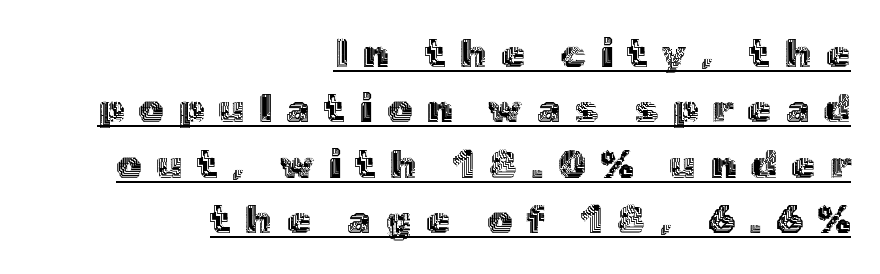
{"italic": "no", "width": "normal", "x_height": "medium", "monospaced": "no", "underline": "yes", "align": "right", "line_spacing": "normal", "line_spacing_ratio": 1.42, "letter_spacing": "wide", "letter_spacing_em": 0.37, "glyph_px": 39}
